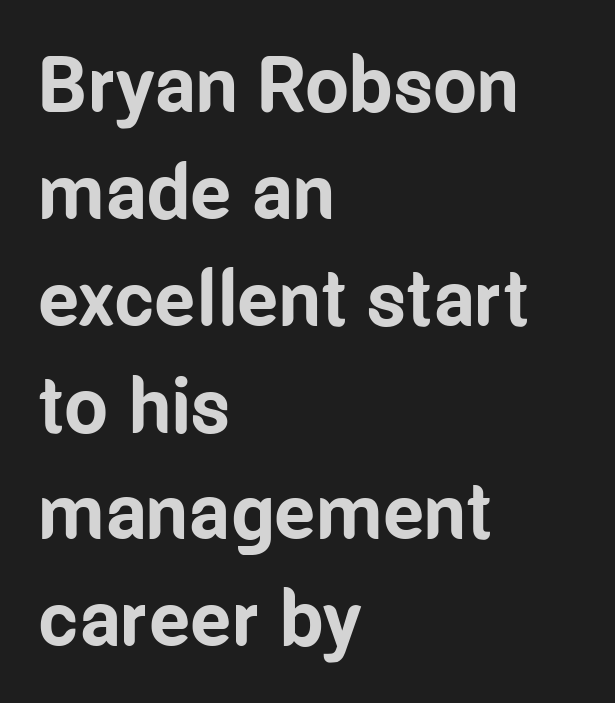
Q: Is the text bold? A: Yes.
Q: Is the text italic (slanted)? A: No, it is upright.
Q: Is the typeface a serif or a sans-serif typeface? A: Sans-serif.
Q: Is the text underlined? A: No.
Q: How is the paragraph aligned? A: Left-aligned.
Q: Is the spacing between letters normal or unusually wide? A: Normal.
Q: Is the spacing between lines tight, normal or loose? A: Normal.
Q: Width (condensed, normal, or wide)? A: Condensed.
Q: Stroke contrast? A: Low.
Q: x-height? A: Medium.
Q: Monospaced? A: No.
